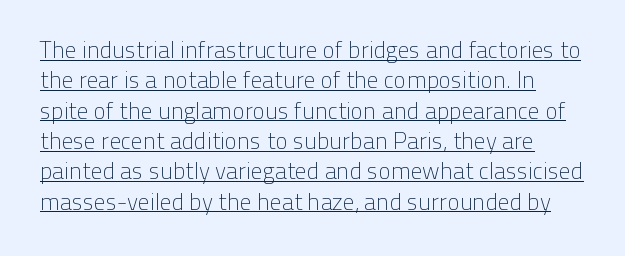
{"italic": "no", "bold": "no", "underline": "yes", "line_spacing": "normal", "line_spacing_ratio": 1.32, "letter_spacing": "normal", "letter_spacing_em": 0.0, "glyph_px": 23}
